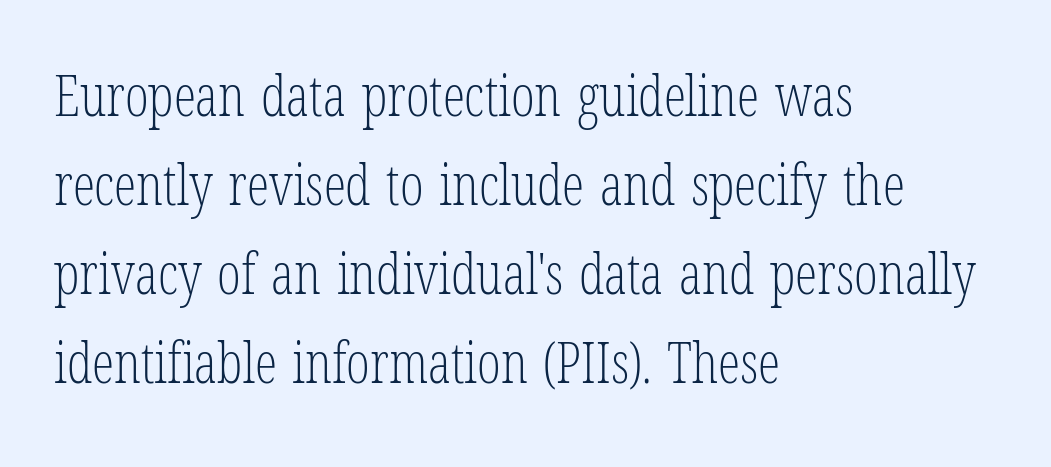
{"serif": "yes", "italic": "no", "bold": "no", "weight": "light", "width": "condensed", "stroke_contrast": "low", "x_height": "medium", "monospaced": "no", "underline": "no", "align": "left", "line_spacing": "normal", "line_spacing_ratio": 1.59, "letter_spacing": "normal", "letter_spacing_em": 0.0, "glyph_px": 56}
